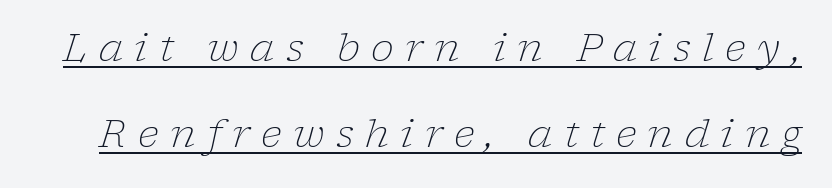
The rendering uses the underline text-decoration. To sum up the face: it has serifs. Each new line begins a long way beneath the previous one. The face used here is proportionally spaced, like ordinary book or web type.
